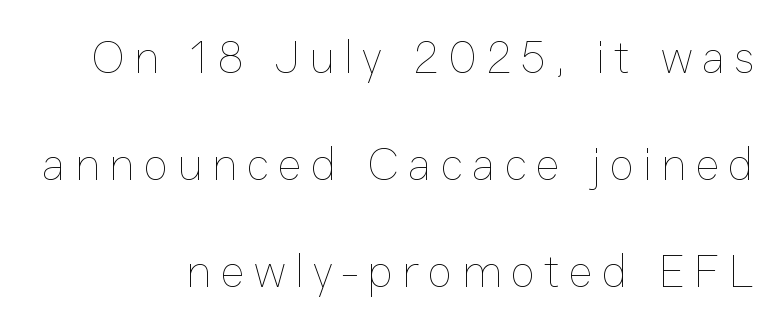
The image shows 46 px thin type, upright; set right-aligned, loose line spacing (2.33x), unusually wide letter spacing (+0.2 em), not underlined; low stroke contrast and a medium x-height.
